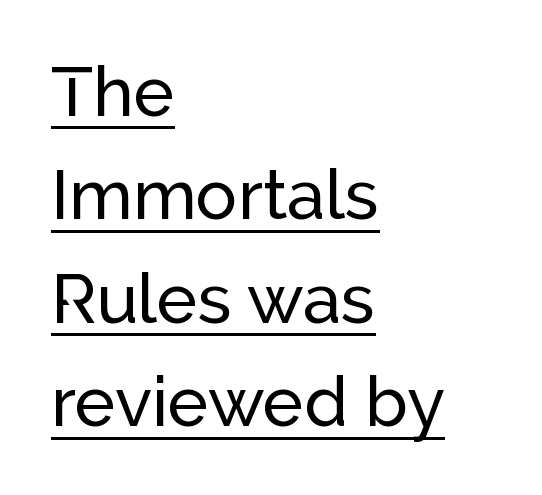
Successive baselines arrive at the customary interval. The face used here appears with an underline applied. Notice how the passage keeps a crisp vertical edge on the left only. Compared with typical body copy, the letter spacing here is the same. Do the characters align in a grid? No, the font is proportional.
